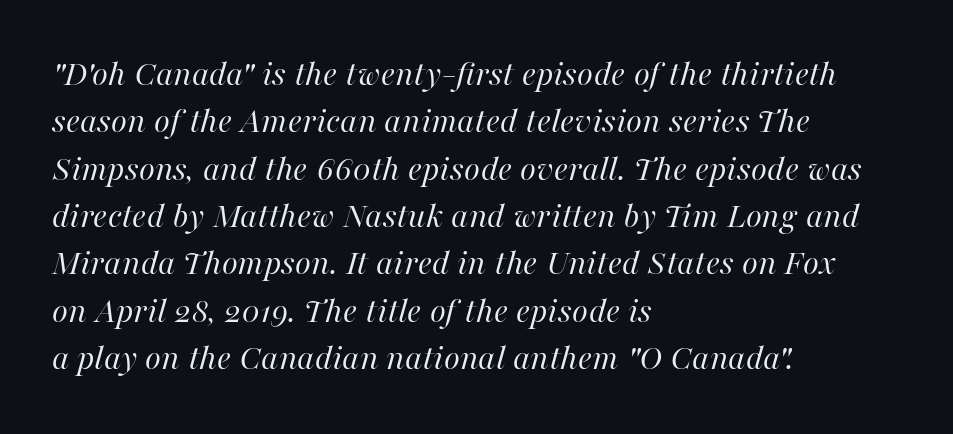
{"italic": "yes", "lean": "right", "slant_degrees": 16, "bold": "no", "weight": "regular", "width": "normal", "stroke_contrast": "high", "x_height": "medium", "monospaced": "no", "underline": "no", "align": "left", "line_spacing": "normal", "line_spacing_ratio": 1.28, "letter_spacing": "normal", "letter_spacing_em": 0.0, "glyph_px": 37}
